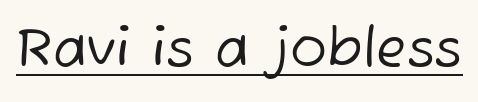
The image shows 55 px regular-weight sans-serif type; set normal letter spacing, underlined; low stroke contrast and a medium x-height.
